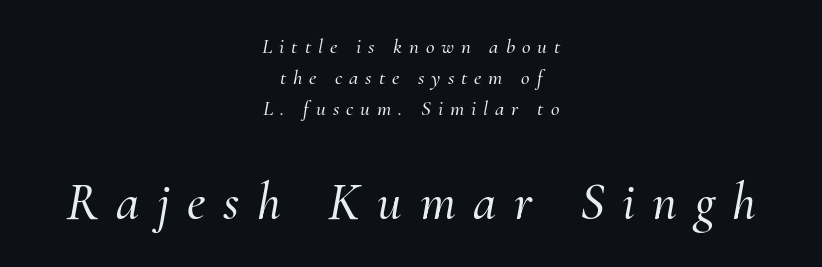
Q: Is the text italic (slanted)? A: Yes, it leans right by about 10 degrees.
Q: Is the typeface a serif or a sans-serif typeface? A: Serif.
Q: Is the text underlined? A: No.
Q: How is the paragraph aligned? A: Centered.
Q: Is the spacing between letters normal or unusually wide? A: Unusually wide.
Q: Is the spacing between lines tight, normal or loose? A: Normal.
Q: Which block of text is set in a larger size, the first (top) or the second (bottom)? A: The second (bottom) one.
Q: Width (condensed, normal, or wide)? A: Normal.
Q: Stroke contrast? A: Medium.
Q: x-height? A: Small.
Q: Monospaced? A: No.
